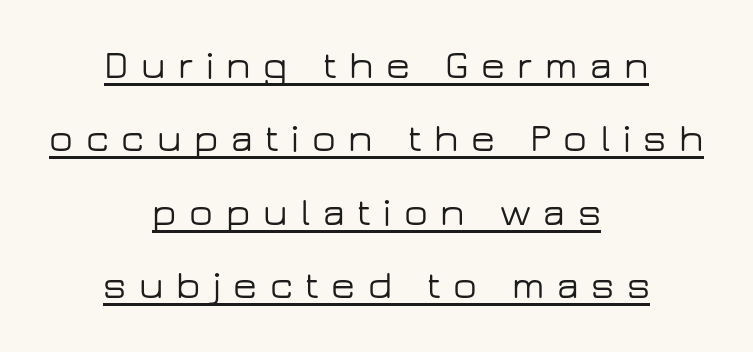
Q: Is the text italic (slanted)? A: No, it is upright.
Q: Is the typeface a serif or a sans-serif typeface? A: Sans-serif.
Q: Is the text underlined? A: Yes.
Q: How is the paragraph aligned? A: Centered.
Q: Is the spacing between letters normal or unusually wide? A: Unusually wide.
Q: Width (condensed, normal, or wide)? A: Wide.
Q: Stroke contrast? A: Low.
Q: x-height? A: Medium.
Q: Monospaced? A: No.
